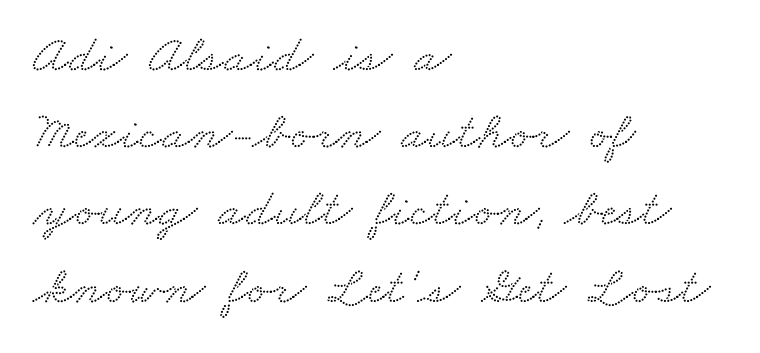
The image shows 54 px wide serif type; set left-aligned, normal line spacing (1.43x), normal letter spacing, not underlined; medium stroke contrast and a small x-height.
